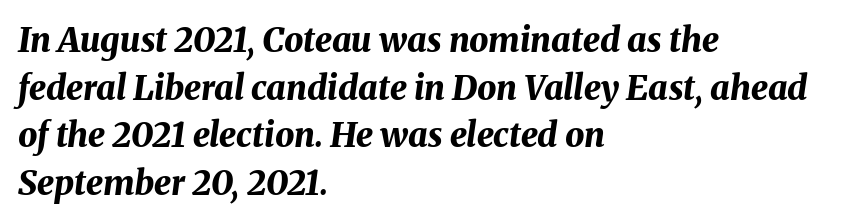
Q: Is the text bold? A: Yes.
Q: Is the text italic (slanted)? A: Yes, it leans right by about 8 degrees.
Q: Is the text underlined? A: No.
Q: How is the paragraph aligned? A: Left-aligned.
Q: Is the spacing between letters normal or unusually wide? A: Normal.
Q: Is the spacing between lines tight, normal or loose? A: Normal.
Q: Width (condensed, normal, or wide)? A: Normal.
Q: Stroke contrast? A: Medium.
Q: x-height? A: Medium.
Q: Monospaced? A: No.
